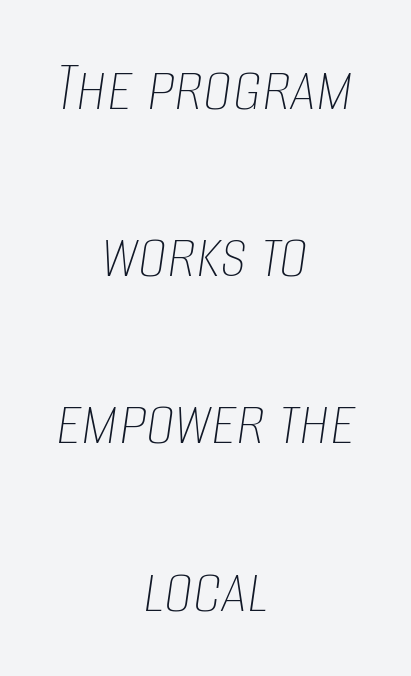
The image shows 73 px thin, condensed type, italic (leaning right); set centered, loose line spacing (2.29x), normal letter spacing, not underlined; low stroke contrast and a large x-height.
